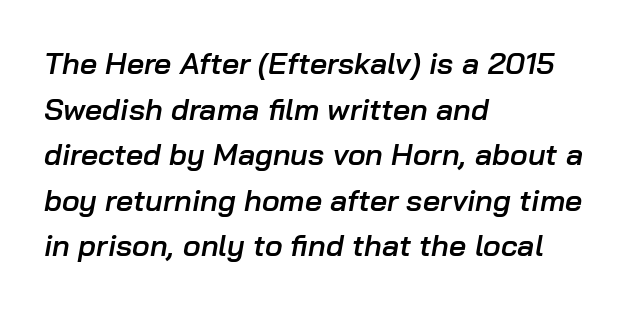
{"italic": "yes", "lean": "right", "slant_degrees": 10, "bold": "semi", "weight": "semibold", "width": "normal", "stroke_contrast": "low", "x_height": "medium", "monospaced": "no", "underline": "no", "align": "left", "line_spacing": "normal", "line_spacing_ratio": 1.52, "letter_spacing": "normal", "letter_spacing_em": 0.0, "glyph_px": 30}
